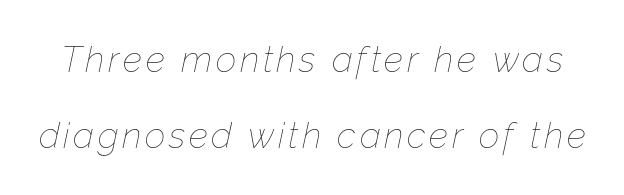
Quick note: underline off. Summary of vertical rhythm: relaxed, with wide interline spacing. The rendering applies a slant to the glyphs. This sample has the flowing, uneven cadence of proportional lettering. Bold? No — there's no thickening of the strokes.
